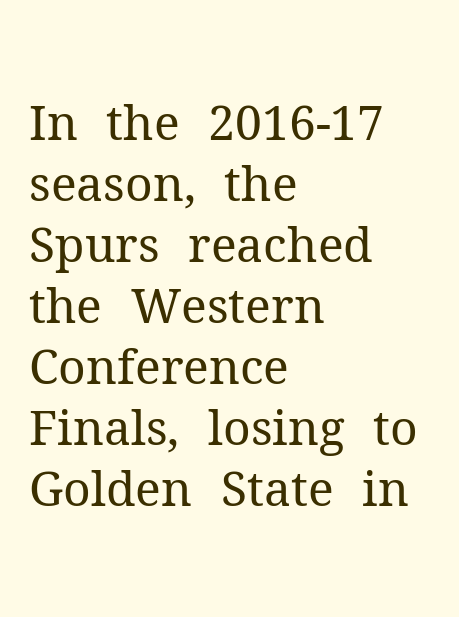
Designer's note — italics off, roman on. Beneath every word, the page is bare. A light-to-regular cut is what we see here. The leading is moderate, giving the passage an even texture. Font category for this specimen: serif. Observe the ordinary spacing: letters are neighbours, not strangers.
